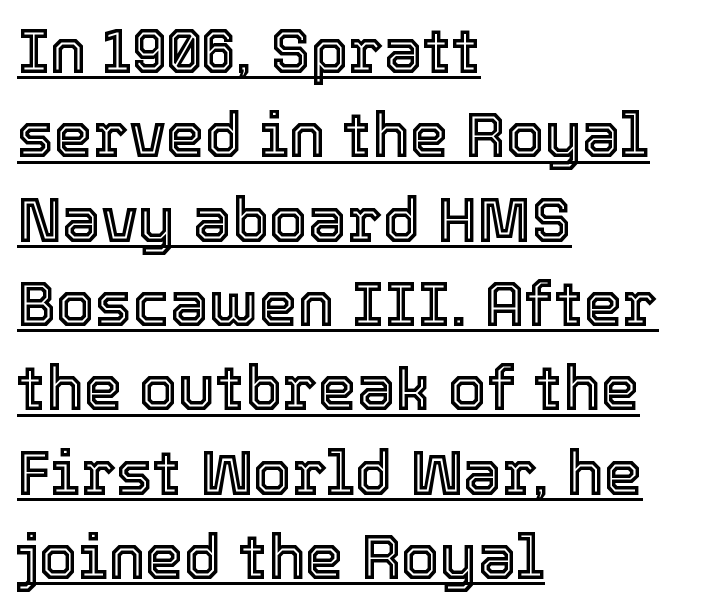
{"italic": "no", "width": "normal", "x_height": "medium", "monospaced": "no", "underline": "yes", "align": "left", "line_spacing": "normal", "line_spacing_ratio": 1.36, "letter_spacing": "normal", "letter_spacing_em": 0.0, "glyph_px": 62}
